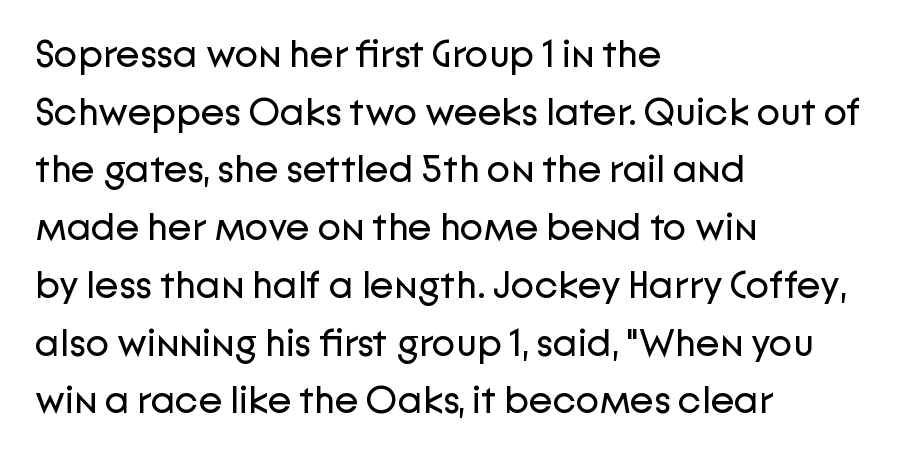
The image shows 39 px regular-weight sans-serif type, upright; set left-aligned, normal line spacing (1.48x), normal letter spacing, not underlined; low stroke contrast and a medium x-height.
